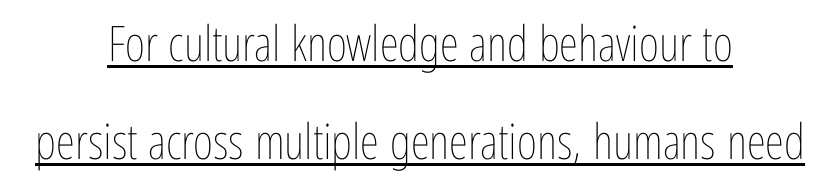
Q: Is the text bold? A: No.
Q: Is the text italic (slanted)? A: No, it is upright.
Q: Is the text underlined? A: Yes.
Q: How is the paragraph aligned? A: Centered.
Q: Is the spacing between letters normal or unusually wide? A: Normal.
Q: Is the spacing between lines tight, normal or loose? A: Loose.
Q: Width (condensed, normal, or wide)? A: Condensed.
Q: Stroke contrast? A: Low.
Q: x-height? A: Medium.
Q: Monospaced? A: No.
